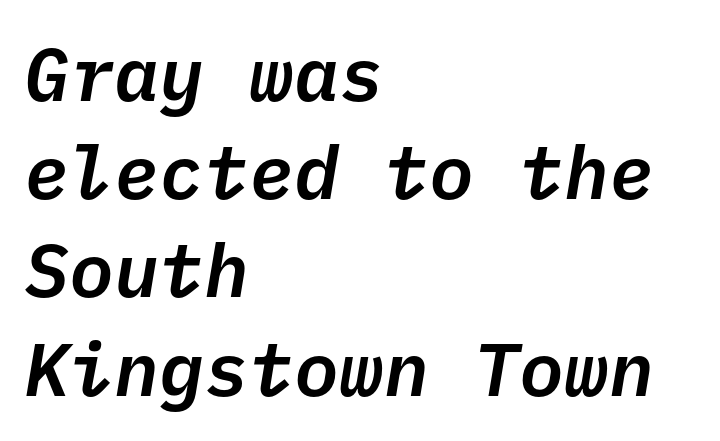
Q: Is the text italic (slanted)? A: Yes, it leans right by about 10 degrees.
Q: Is the text underlined? A: No.
Q: How is the paragraph aligned? A: Left-aligned.
Q: Is the spacing between letters normal or unusually wide? A: Normal.
Q: Is the spacing between lines tight, normal or loose? A: Normal.
Q: Width (condensed, normal, or wide)? A: Normal.
Q: Stroke contrast? A: Low.
Q: x-height? A: Medium.
Q: Monospaced? A: Yes.
